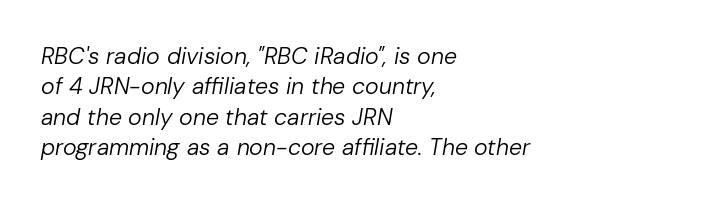
{"italic": "yes", "lean": "right", "slant_degrees": 10, "bold": "no", "underline": "no", "align": "left", "line_spacing": "normal", "line_spacing_ratio": 1.32, "letter_spacing": "normal", "letter_spacing_em": 0.0, "glyph_px": 23}
